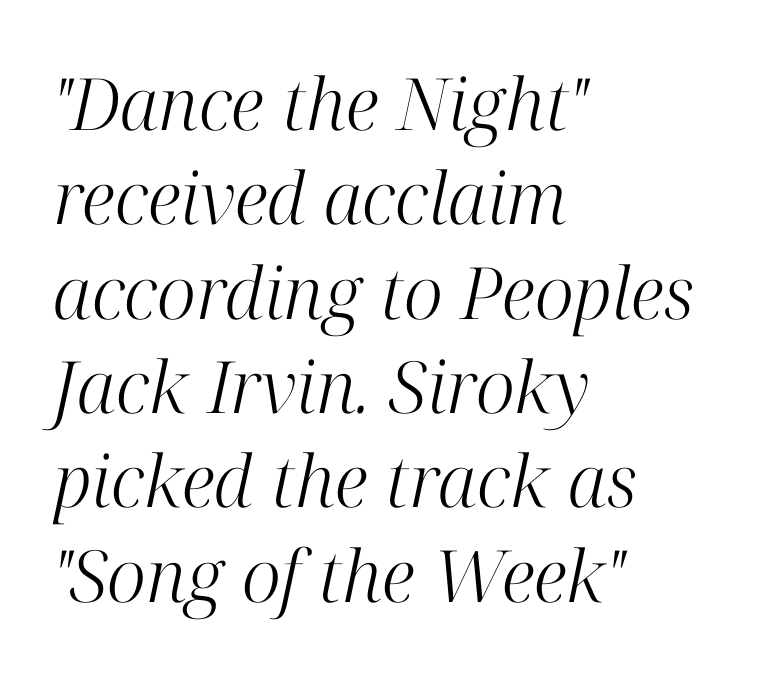
{"serif": "yes", "italic": "yes", "lean": "right", "slant_degrees": 12, "bold": "no", "weight": "light", "width": "normal", "stroke_contrast": "high", "x_height": "medium", "monospaced": "no", "underline": "no", "align": "left", "line_spacing": "normal", "line_spacing_ratio": 1.31, "letter_spacing": "normal", "letter_spacing_em": 0.0, "glyph_px": 72}
